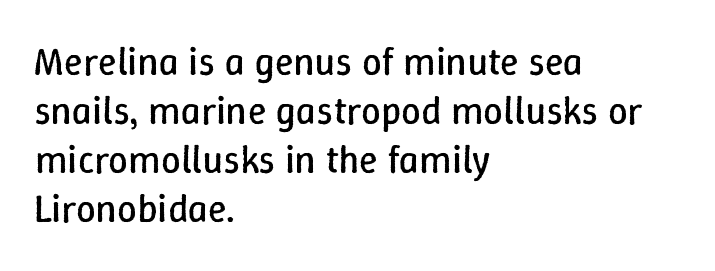
The image shows 39 px regular-weight type, upright; set left-aligned, normal line spacing (1.26x), normal letter spacing, not underlined; low stroke contrast and a medium x-height.
